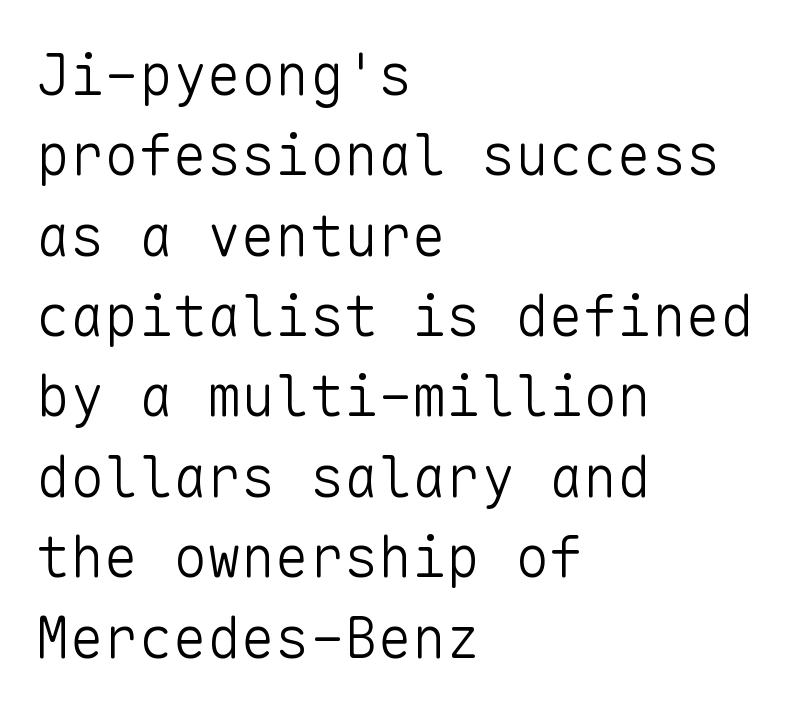
{"serif": "no", "italic": "no", "bold": "no", "weight": "light", "width": "normal", "stroke_contrast": "low", "x_height": "medium", "monospaced": "yes", "underline": "no", "align": "left", "line_spacing": "normal", "line_spacing_ratio": 1.41, "letter_spacing": "normal", "letter_spacing_em": 0.0, "glyph_px": 57}
